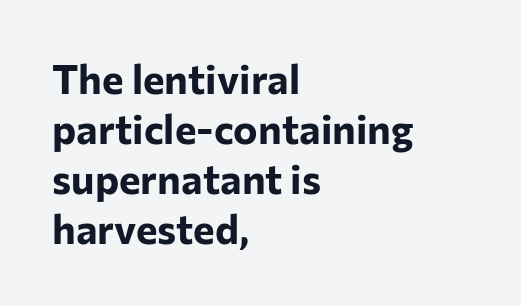
Q: Is the text bold? A: Yes.
Q: Is the text italic (slanted)? A: No, it is upright.
Q: Is the typeface a serif or a sans-serif typeface? A: Sans-serif.
Q: Is the text underlined? A: No.
Q: How is the paragraph aligned? A: Left-aligned.
Q: Is the spacing between letters normal or unusually wide? A: Normal.
Q: Width (condensed, normal, or wide)? A: Normal.
Q: Stroke contrast? A: Low.
Q: x-height? A: Medium.
Q: Monospaced? A: No.
